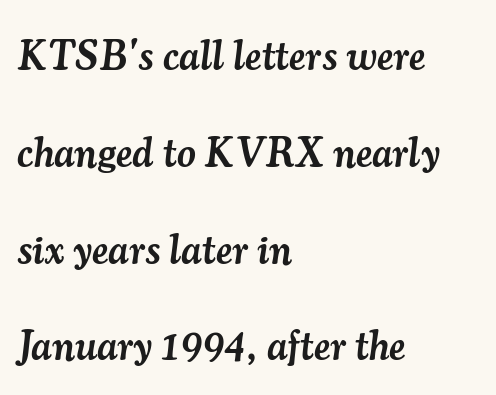
The image shows 41 px semibold serif type, italic (leaning right); set left-aligned, loose line spacing (2.36x), normal letter spacing, not underlined; medium stroke contrast and a small x-height.
